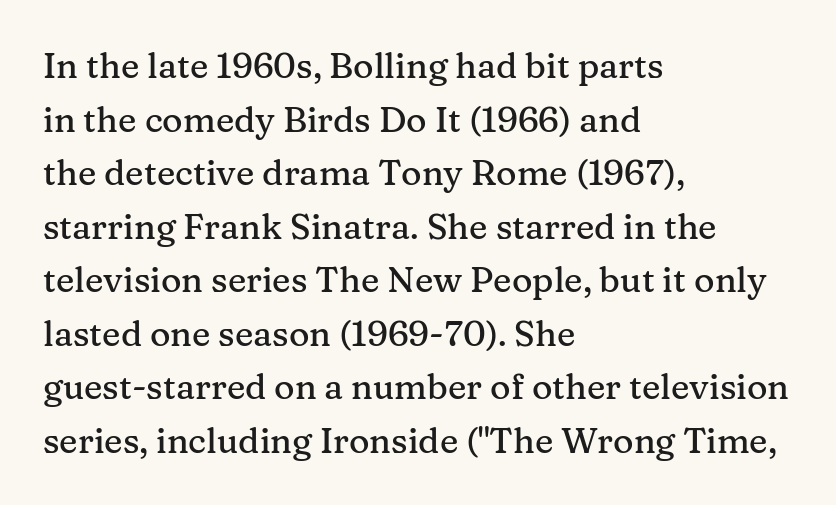
Q: Is the text italic (slanted)? A: No, it is upright.
Q: Is the typeface a serif or a sans-serif typeface? A: Serif.
Q: Is the text underlined? A: No.
Q: How is the paragraph aligned? A: Left-aligned.
Q: Is the spacing between letters normal or unusually wide? A: Normal.
Q: Is the spacing between lines tight, normal or loose? A: Normal.
Q: Width (condensed, normal, or wide)? A: Normal.
Q: Stroke contrast? A: Medium.
Q: x-height? A: Medium.
Q: Monospaced? A: No.
